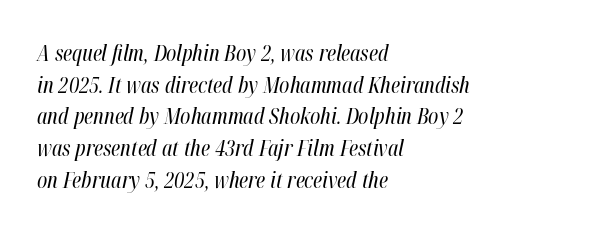
Q: Is the text bold? A: No.
Q: Is the text italic (slanted)? A: Yes, it leans right by about 12 degrees.
Q: Is the text underlined? A: No.
Q: How is the paragraph aligned? A: Left-aligned.
Q: Is the spacing between letters normal or unusually wide? A: Normal.
Q: Is the spacing between lines tight, normal or loose? A: Normal.
